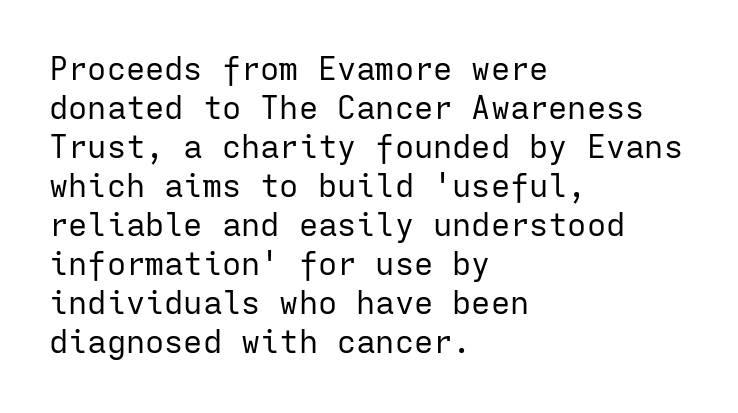
{"serif": "no", "italic": "no", "bold": "no", "weight": "regular", "width": "normal", "stroke_contrast": "low", "x_height": "medium", "monospaced": "yes", "underline": "no", "align": "left", "line_spacing_ratio": 1.22, "letter_spacing": "normal", "letter_spacing_em": 0.0, "glyph_px": 32}
